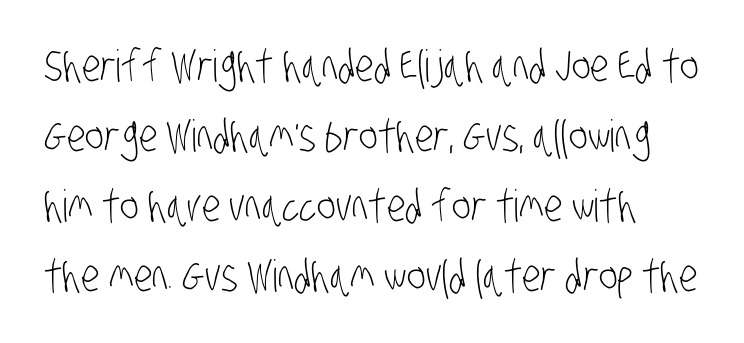
The image shows 44 px light, condensed sans-serif type; set normal line spacing (1.59x), normal letter spacing, not underlined; low stroke contrast and a large x-height.
